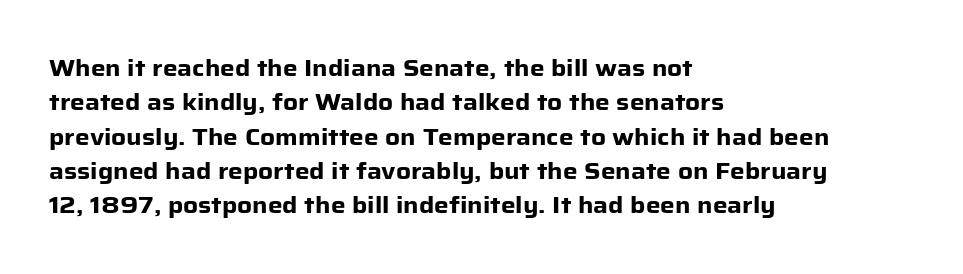
{"italic": "no", "bold": "yes", "underline": "no", "align": "left", "line_spacing": "normal", "line_spacing_ratio": 1.49, "letter_spacing": "normal", "letter_spacing_em": 0.0, "glyph_px": 23}
